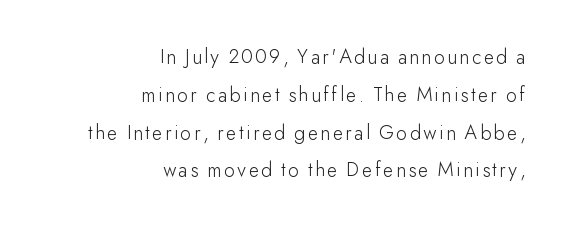
{"italic": "no", "bold": "no", "underline": "no", "align": "right", "line_spacing_ratio": 1.8, "glyph_px": 21}
